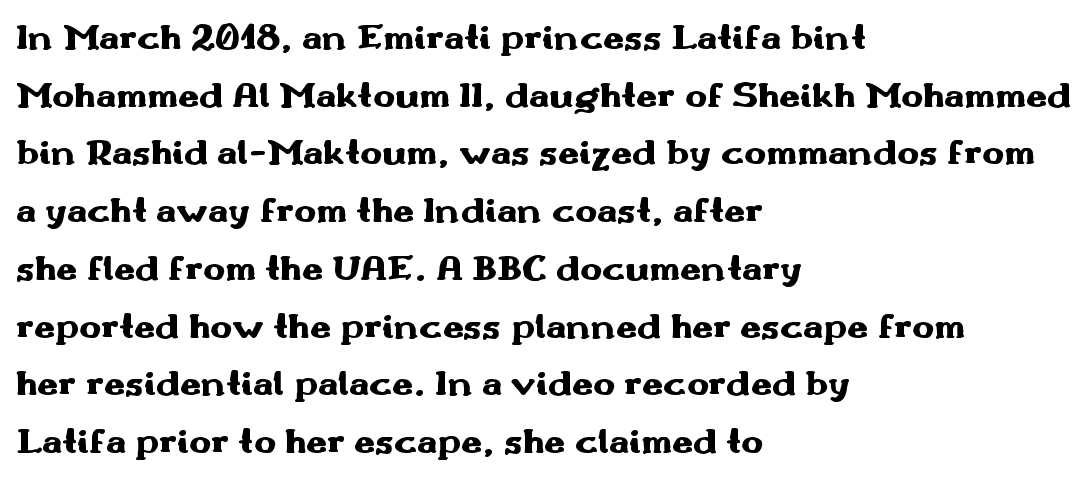
{"serif": "no", "italic": "no", "bold": "yes", "weight": "heavy", "width": "wide", "stroke_contrast": "medium", "x_height": "small", "monospaced": "no", "underline": "no", "align": "left", "line_spacing": "normal", "line_spacing_ratio": 1.56, "letter_spacing": "normal", "letter_spacing_em": 0.0, "glyph_px": 37}
